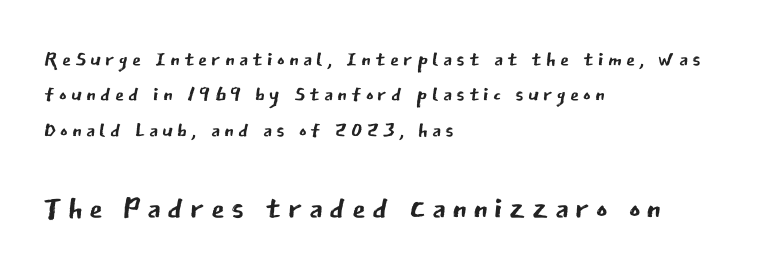
Q: Is the text bold? A: No.
Q: Is the text italic (slanted)? A: No, it is upright.
Q: Is the typeface a serif or a sans-serif typeface? A: Sans-serif.
Q: Is the text underlined? A: No.
Q: How is the paragraph aligned? A: Left-aligned.
Q: Which block of text is set in a larger size, the first (top) or the second (bottom)? A: The second (bottom) one.
Q: Width (condensed, normal, or wide)? A: Normal.
Q: Stroke contrast? A: Low.
Q: x-height? A: Medium.
Q: Monospaced? A: No.
